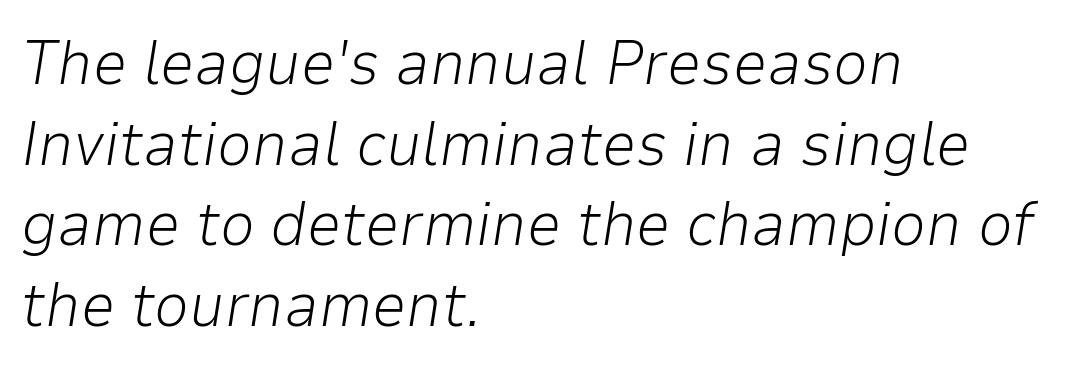
Q: Is the text bold? A: No.
Q: Is the text italic (slanted)? A: Yes, it leans right by about 9 degrees.
Q: Is the text underlined? A: No.
Q: How is the paragraph aligned? A: Left-aligned.
Q: Is the spacing between letters normal or unusually wide? A: Normal.
Q: Is the spacing between lines tight, normal or loose? A: Normal.
Q: Width (condensed, normal, or wide)? A: Normal.
Q: Stroke contrast? A: Low.
Q: x-height? A: Medium.
Q: Monospaced? A: No.
